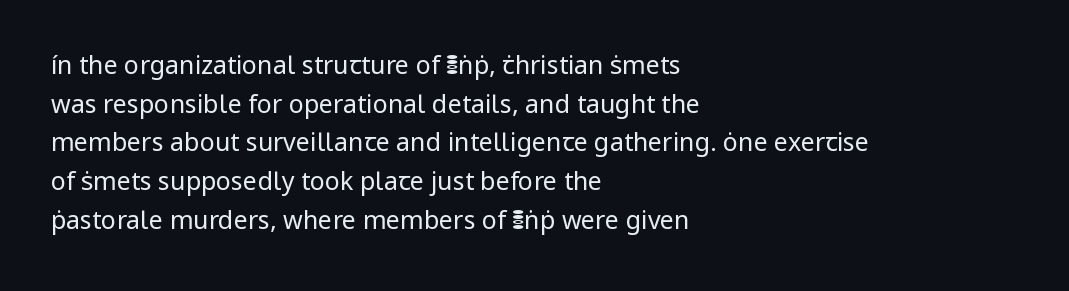
The image shows 25 px text type, upright; set left-aligned, normal line spacing (1.55x), normal letter spacing, not underlined.
